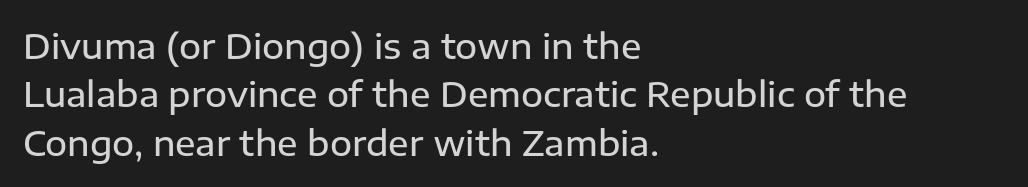
Honestly, the letter spacing is just normal — you wouldn't notice it. Each letter's strokes conclude bluntly, with no projecting serifs. Note the varied advance widths — an 'i' is clearly narrower than an 'm'. Set as a demibold, roughly 600 on the weight scale.
